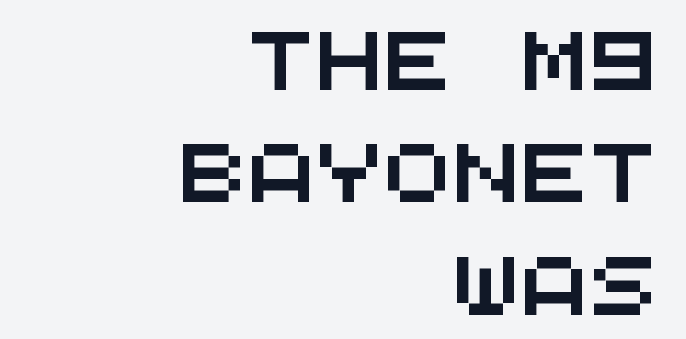
{"serif": "no", "width": "wide", "stroke_contrast": "medium", "x_height": "large", "monospaced": "yes", "underline": "no", "align": "right", "line_spacing": "loose", "line_spacing_ratio": 1.97, "letter_spacing": "normal", "letter_spacing_em": 0.0, "glyph_px": 57}
